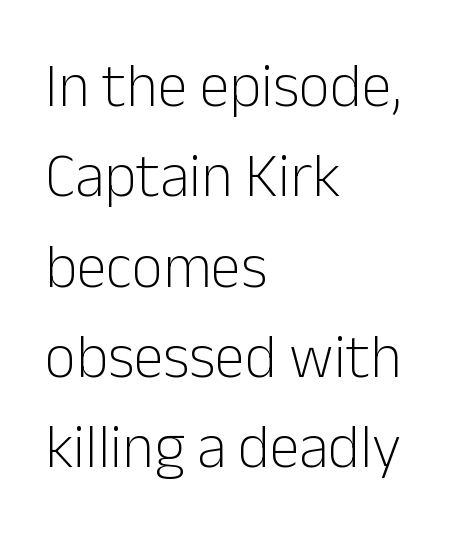
Q: Is the text bold? A: No.
Q: Is the text italic (slanted)? A: No, it is upright.
Q: Is the typeface a serif or a sans-serif typeface? A: Sans-serif.
Q: Is the text underlined? A: No.
Q: How is the paragraph aligned? A: Left-aligned.
Q: Is the spacing between letters normal or unusually wide? A: Normal.
Q: Is the spacing between lines tight, normal or loose? A: Normal.
Q: Width (condensed, normal, or wide)? A: Normal.
Q: Stroke contrast? A: Low.
Q: x-height? A: Medium.
Q: Monospaced? A: No.
